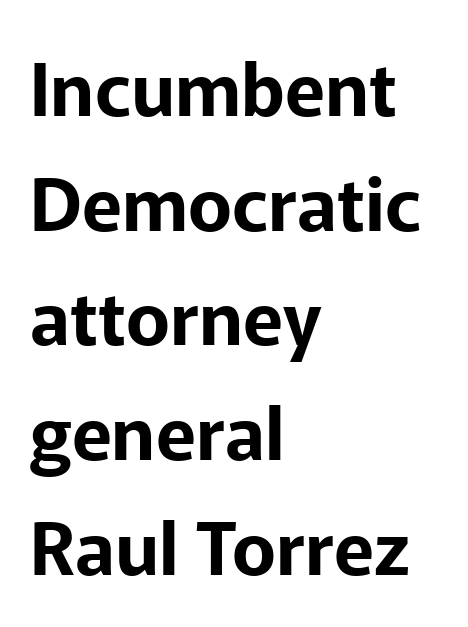
The typeface chosen for these lines omits serifs. You could not count columns in this text — the font is proportionally spaced. The rendering keeps characters at their native spacing. These lines are set flush left with a ragged right edge. Regarding leading, the lines here are spaced in the standard way. Clear beneath every line of the passage.
